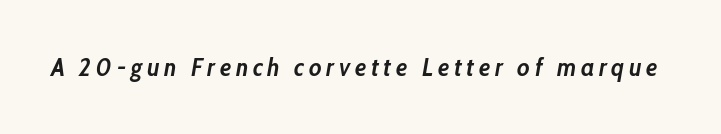
{"italic": "yes", "lean": "right", "slant_degrees": 10, "bold": "yes", "underline": "no", "glyph_px": 25}
